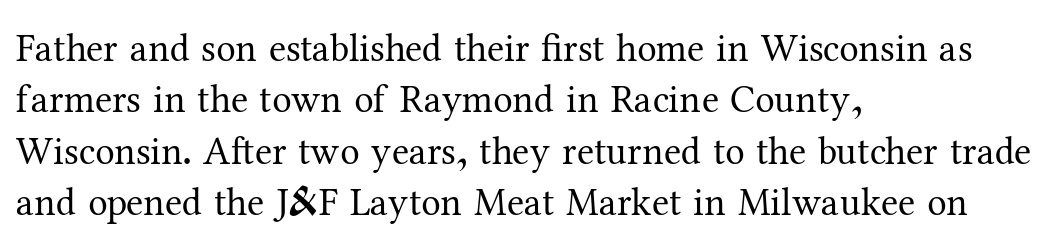
The image shows 39 px regular-weight serif type, upright; set left-aligned, normal line spacing (1.32x), normal letter spacing, not underlined; medium stroke contrast and a medium x-height.
